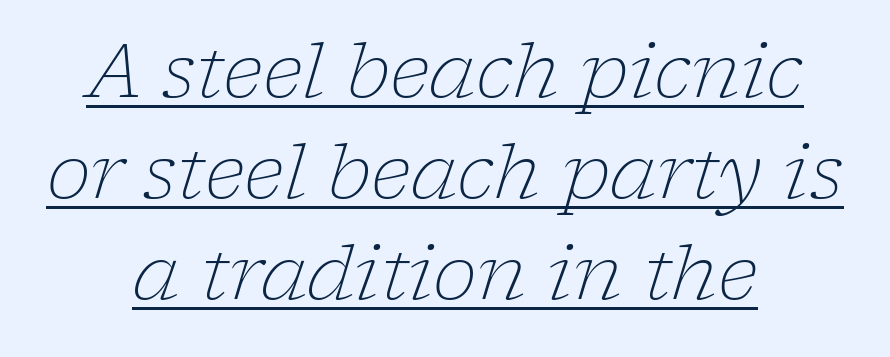
{"serif": "yes", "italic": "yes", "lean": "right", "slant_degrees": 17, "bold": "no", "weight": "light", "width": "normal", "stroke_contrast": "low", "x_height": "medium", "monospaced": "no", "underline": "yes", "align": "center", "line_spacing": "normal", "line_spacing_ratio": 1.35, "letter_spacing": "normal", "letter_spacing_em": 0.0, "glyph_px": 75}
